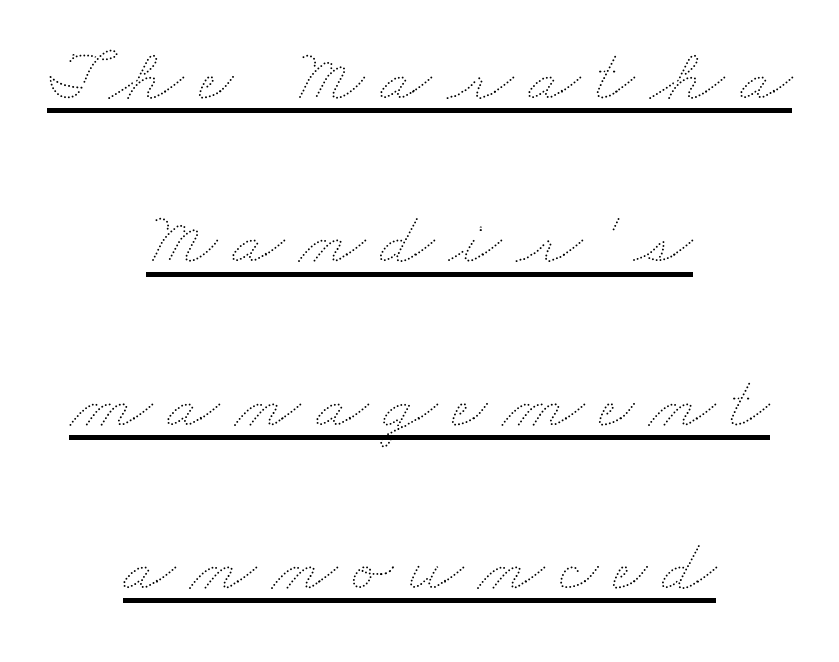
Q: Is the text bold? A: No.
Q: Is the text underlined? A: Yes.
Q: How is the paragraph aligned? A: Centered.
Q: Is the spacing between letters normal or unusually wide? A: Unusually wide.
Q: Is the spacing between lines tight, normal or loose? A: Loose.
Q: Width (condensed, normal, or wide)? A: Wide.
Q: Stroke contrast? A: Medium.
Q: x-height? A: Small.
Q: Monospaced? A: No.
